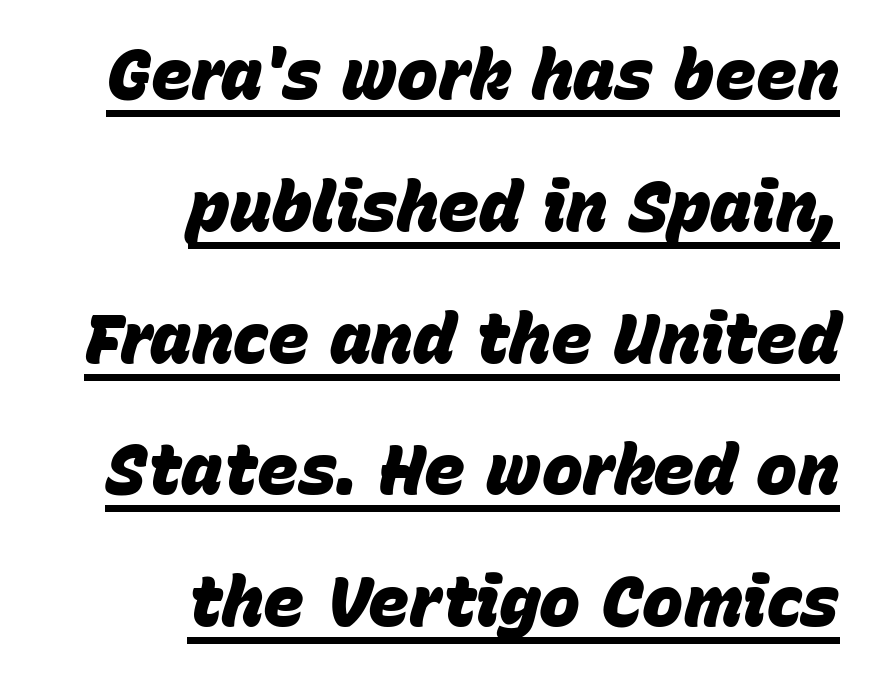
The space between consecutive lines is lavish. The typography opts for an oblique posture over an upright one. All the whitespace from short lines collects on the left. Each letter keeps its own natural width here, so spacing adapts to shape. As a designer I'd log this as weight 700, bold.
